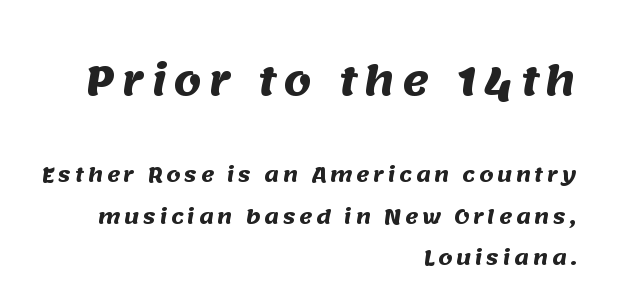
The lines in this sample share a right terminus and differ only in where they begin. Typesetter's note — upper block bumped up in size, lower block left smaller. Unlike a traditional serif, this face leaves its strokes unadorned. Successive baselines arrive slowly, with a big drop between each.
